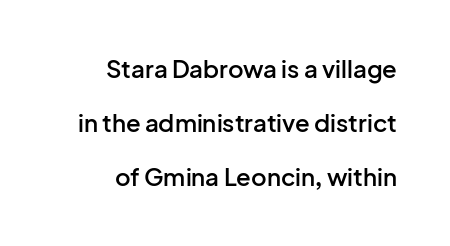
Q: Is the text bold? A: Semi-bold.
Q: Is the text italic (slanted)? A: No, it is upright.
Q: Is the text underlined? A: No.
Q: How is the paragraph aligned? A: Right-aligned.
Q: Is the spacing between letters normal or unusually wide? A: Normal.
Q: Is the spacing between lines tight, normal or loose? A: Loose.
